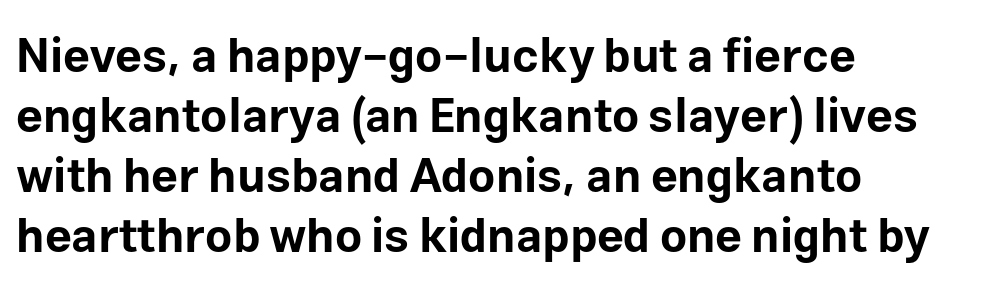
The lines sit at an ordinary, default distance from one another. Observe the absence of serifs on each vertical stroke in this sample. The face used here is proportionally spaced, like ordinary book or web type. A full-strength bold gives these letters their thick strokes. Horizontal alignment here is leftward, the default for most running prose. Glance below the letters and you will spot only blank space.
